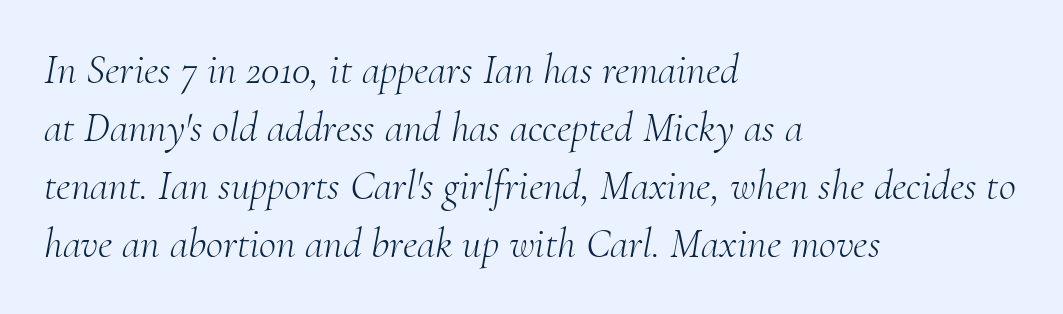
{"serif": "yes", "italic": "yes", "lean": "right", "slant_degrees": 10, "bold": "no", "weight": "light", "width": "normal", "stroke_contrast": "medium", "x_height": "small", "monospaced": "no", "underline": "no", "align": "left", "line_spacing": "normal", "line_spacing_ratio": 1.38, "letter_spacing": "normal", "letter_spacing_em": 0.0, "glyph_px": 42}
